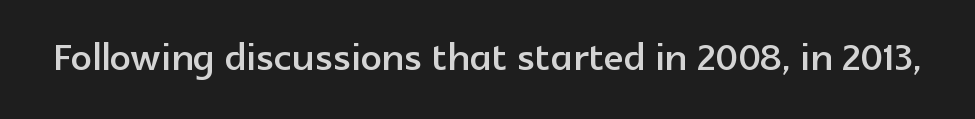
Here the designer chose a conventional face with non-uniform glyph widths. Nothing unusual about the tracking: characters are spaced as the font intends. No feet cap the strokes, marking this as sans-serif type. Italic? Not at all — the glyphs are vertical. The space directly below the letters is spotless.
